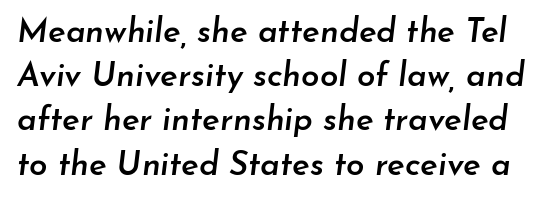
The tracking reads as untouched default to a designer's eye. Weight: semibold (demi). Descenders are the only things crossing below the line. Looks like regular typesetting: each glyph gets only the width it needs. Posture: slanted. Whoever set this chose a conventional vertical rhythm.
